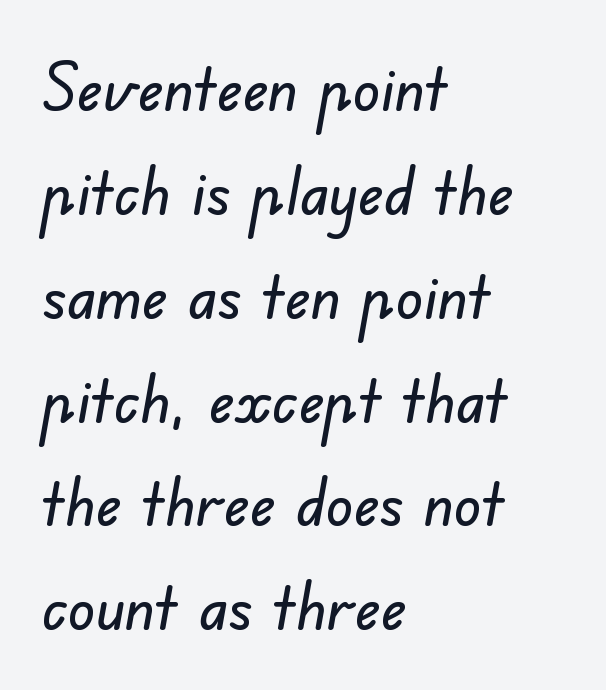
A classic flush-left, rag-right setting is used for this passage. The passage shown stacks its lines at a standard gap. Note the varied advance widths — an 'i' is clearly narrower than an 'm'. Regarding serifs, this sample does without them. Default kerning and tracking; the words read as compact shapes.
